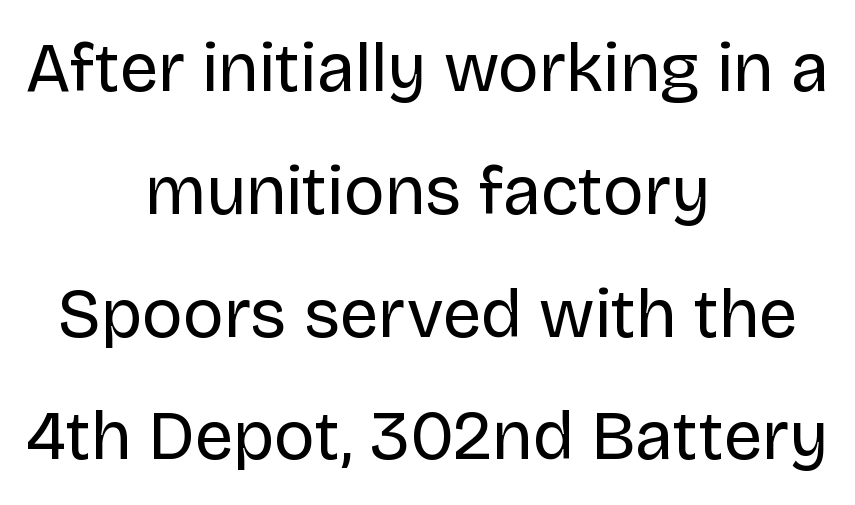
{"serif": "no", "italic": "no", "bold": "no", "weight": "regular", "width": "normal", "stroke_contrast": "low", "x_height": "large", "monospaced": "no", "underline": "no", "align": "center", "line_spacing_ratio": 1.78, "letter_spacing": "normal", "letter_spacing_em": 0.0, "glyph_px": 69}
